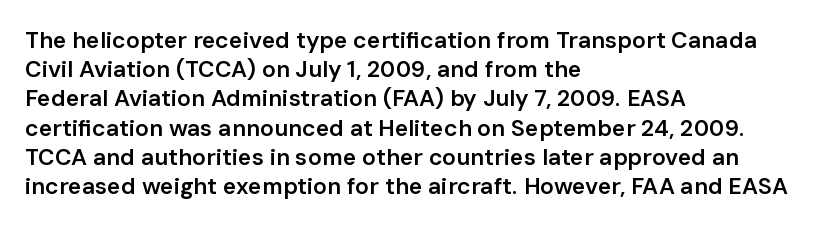
Q: Is the text bold? A: Semi-bold.
Q: Is the text italic (slanted)? A: No, it is upright.
Q: Is the text underlined? A: No.
Q: How is the paragraph aligned? A: Left-aligned.
Q: Is the spacing between letters normal or unusually wide? A: Normal.
Q: Is the spacing between lines tight, normal or loose? A: Normal.
